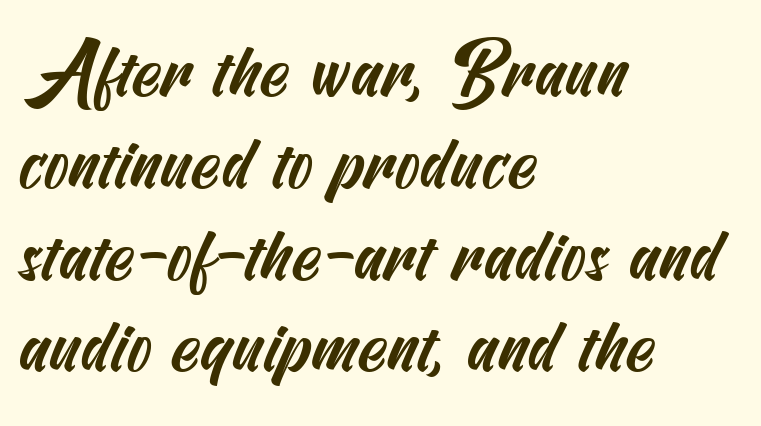
Q: Is the typeface a serif or a sans-serif typeface? A: Sans-serif.
Q: Is the text underlined? A: No.
Q: How is the paragraph aligned? A: Left-aligned.
Q: Is the spacing between letters normal or unusually wide? A: Normal.
Q: Width (condensed, normal, or wide)? A: Condensed.
Q: Stroke contrast? A: Medium.
Q: x-height? A: Small.
